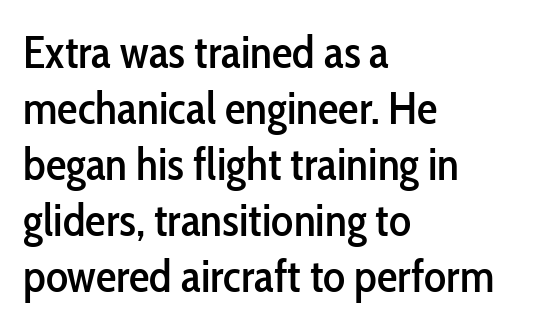
{"serif": "no", "italic": "no", "width": "condensed", "stroke_contrast": "low", "x_height": "medium", "monospaced": "no", "underline": "no", "align": "left", "line_spacing_ratio": 1.22, "letter_spacing": "normal", "letter_spacing_em": 0.0, "glyph_px": 46}
